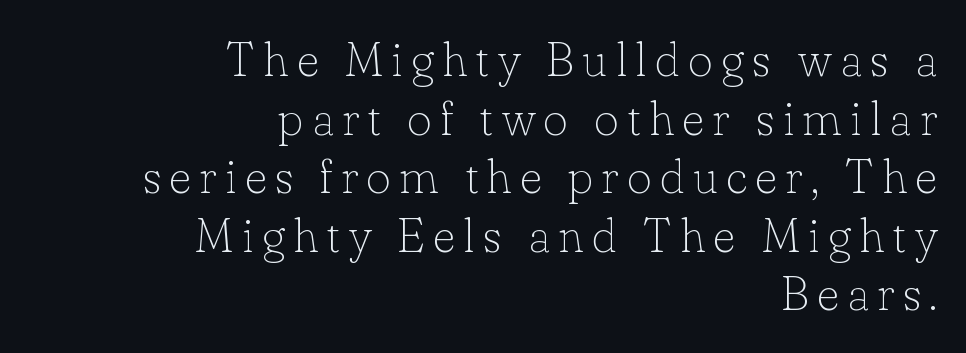
Q: Is the text bold? A: No.
Q: Is the text italic (slanted)? A: No, it is upright.
Q: Is the typeface a serif or a sans-serif typeface? A: Serif.
Q: Is the text underlined? A: No.
Q: How is the paragraph aligned? A: Right-aligned.
Q: Width (condensed, normal, or wide)? A: Normal.
Q: Stroke contrast? A: Low.
Q: x-height? A: Small.
Q: Monospaced? A: No.
